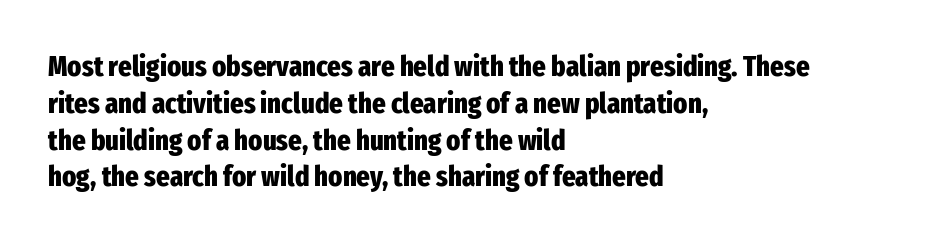
The image shows 29 px heavy, condensed sans-serif type, upright; set left-aligned, normal line spacing (1.27x), normal letter spacing, not underlined; low stroke contrast and a medium x-height.
